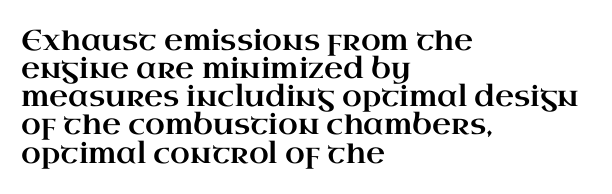
Q: Is the text italic (slanted)? A: No, it is upright.
Q: Is the typeface a serif or a sans-serif typeface? A: Serif.
Q: Is the text underlined? A: No.
Q: How is the paragraph aligned? A: Left-aligned.
Q: Is the spacing between letters normal or unusually wide? A: Normal.
Q: Is the spacing between lines tight, normal or loose? A: Tight.
Q: Width (condensed, normal, or wide)? A: Wide.
Q: Stroke contrast? A: High.
Q: x-height? A: Small.
Q: Monospaced? A: No.
